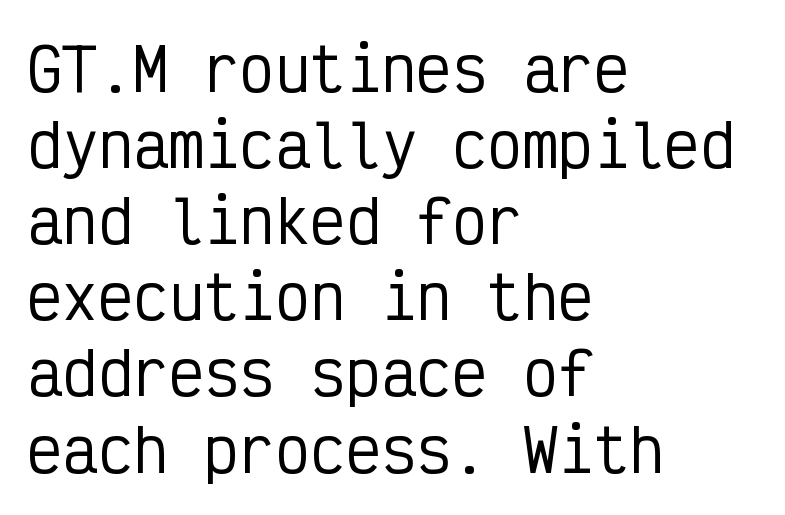
The image shows 59 px condensed sans-serif type, upright, monospaced; set left-aligned, normal line spacing (1.29x), normal letter spacing, not underlined; low stroke contrast and a medium x-height.
